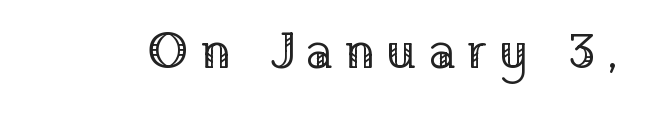
These lines have a slow, spaced-out rhythm from letter to letter. Check the space under the baseline: it is left empty. Summary of weight: not heavy and not bold. Tall strokes in this sample are plumb rather than angled. Observe the serifs anchoring each vertical stroke in this sample. Character widths vary here, with narrow letters taking less room than wide ones.
